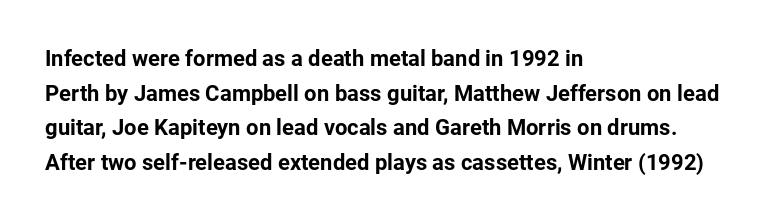
The image shows 22 px bold type, upright; set left-aligned, normal line spacing (1.57x), normal letter spacing, not underlined.
